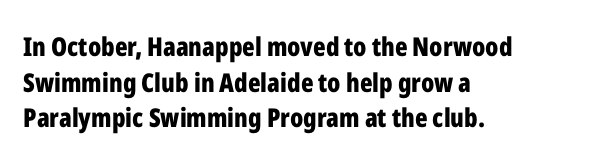
Q: Is the text bold? A: Yes.
Q: Is the text italic (slanted)? A: No, it is upright.
Q: Is the text underlined? A: No.
Q: How is the paragraph aligned? A: Left-aligned.
Q: Is the spacing between letters normal or unusually wide? A: Normal.
Q: Is the spacing between lines tight, normal or loose? A: Normal.
